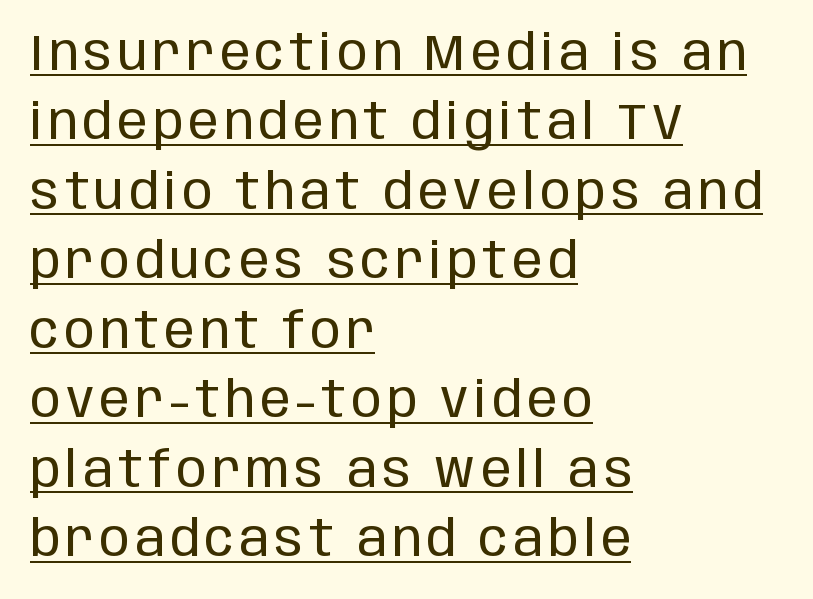
The image shows 50 px regular-weight, condensed sans-serif type, upright; set left-aligned, normal line spacing (1.39x), underlined; low stroke contrast and a large x-height.
